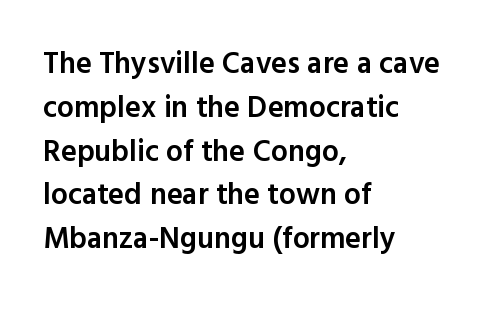
Q: Is the text bold? A: Semi-bold.
Q: Is the text italic (slanted)? A: No, it is upright.
Q: Is the typeface a serif or a sans-serif typeface? A: Sans-serif.
Q: Is the text underlined? A: No.
Q: How is the paragraph aligned? A: Left-aligned.
Q: Is the spacing between letters normal or unusually wide? A: Normal.
Q: Is the spacing between lines tight, normal or loose? A: Normal.
Q: Width (condensed, normal, or wide)? A: Normal.
Q: x-height? A: Medium.
Q: Monospaced? A: No.
